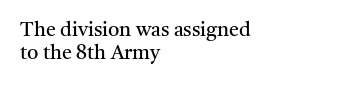
Words appear dense and cohesive because spacing is normal. Stroke mass is kept to a normal reading level or below. Ordinary non-slanted type is in use. Layout note: lines flush left.
